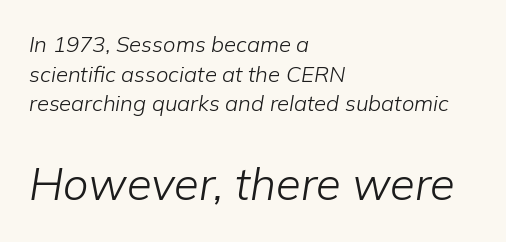
Q: Is the text bold? A: No.
Q: Is the text italic (slanted)? A: Yes, it leans right by about 9 degrees.
Q: Is the text underlined? A: No.
Q: How is the paragraph aligned? A: Left-aligned.
Q: Is the spacing between letters normal or unusually wide? A: Normal.
Q: Is the spacing between lines tight, normal or loose? A: Normal.
Q: Which block of text is set in a larger size, the first (top) or the second (bottom)? A: The second (bottom) one.
Q: Width (condensed, normal, or wide)? A: Normal.
Q: Stroke contrast? A: Low.
Q: x-height? A: Medium.
Q: Monospaced? A: No.
